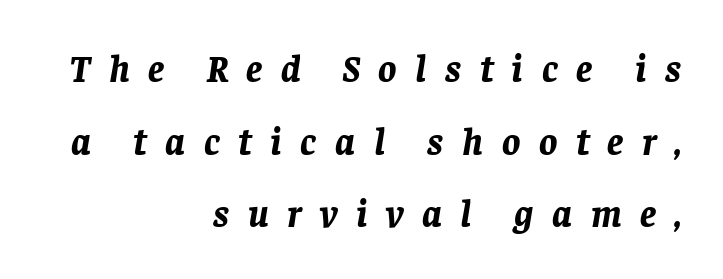
Typeset ragged left — the right edge is the straight one. The zone under the glyphs is completely vacant. Regarding leading, the lines here are spaced well apart. The letters are bold, with thick, heavy strokes.
